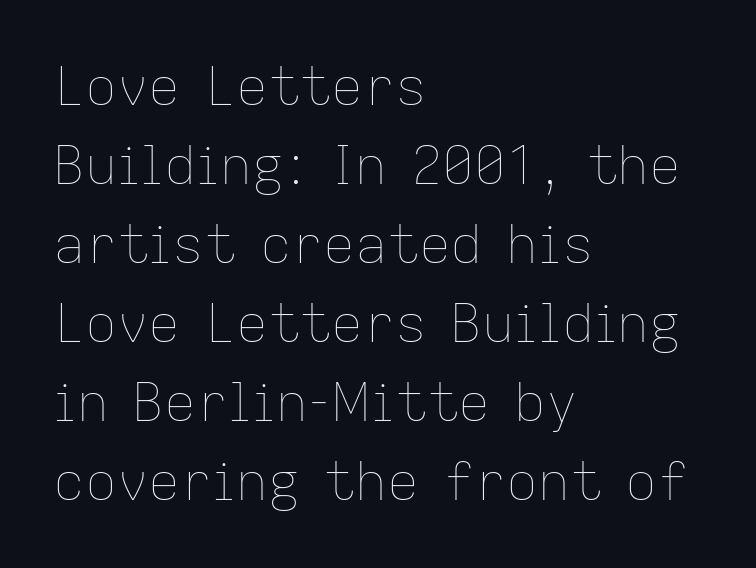
{"italic": "no", "bold": "no", "weight": "thin", "width": "normal", "stroke_contrast": "low", "x_height": "medium", "monospaced": "no", "underline": "no", "align": "left", "line_spacing": "normal", "line_spacing_ratio": 1.49, "letter_spacing": "normal", "letter_spacing_em": 0.0, "glyph_px": 53}
